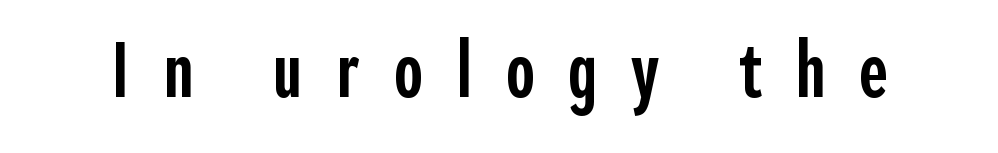
Designer's note — italics off, roman on. You could not count columns in this text — the font is proportionally spaced. Lines of text with bare space underneath. Type style note: lacks serifs. Semibold letterforms, between regular and bold. Honestly, the letter spacing is so wide it's the main thing you notice.
